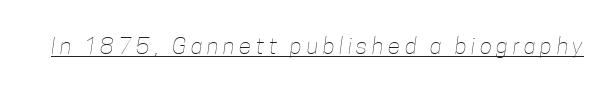
In terms of letterspacing, this is a distinctly airy, spread setting. Think standard paragraph weight, or any step lighter than that. A baseline rule has been typeset under these characters.
